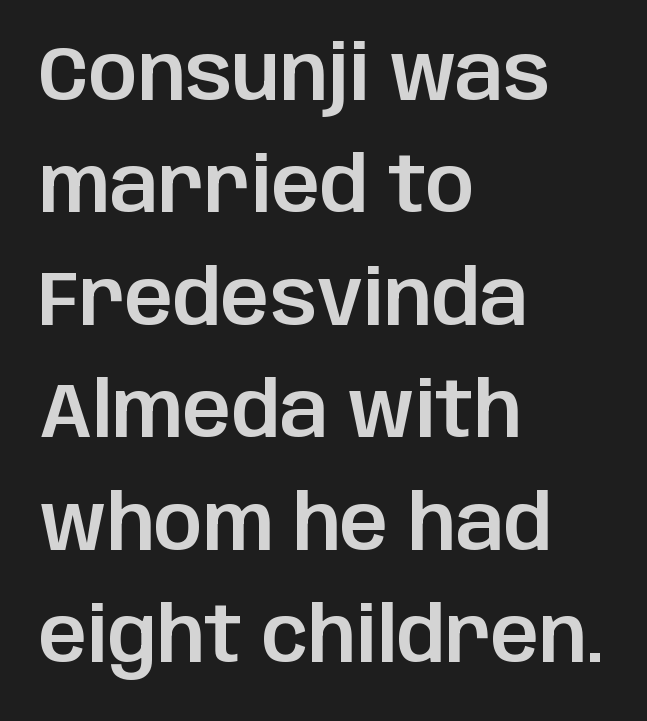
{"serif": "no", "italic": "no", "width": "normal", "stroke_contrast": "low", "x_height": "large", "monospaced": "no", "underline": "no", "align": "left", "line_spacing": "normal", "line_spacing_ratio": 1.48, "letter_spacing": "normal", "letter_spacing_em": 0.0, "glyph_px": 76}
